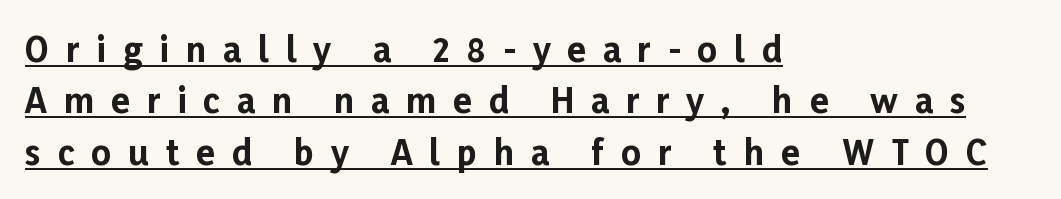
Q: Is the text bold? A: Yes.
Q: Is the text italic (slanted)? A: No, it is upright.
Q: Is the typeface a serif or a sans-serif typeface? A: Sans-serif.
Q: Is the text underlined? A: Yes.
Q: How is the paragraph aligned? A: Left-aligned.
Q: Is the spacing between letters normal or unusually wide? A: Unusually wide.
Q: Is the spacing between lines tight, normal or loose? A: Normal.
Q: Width (condensed, normal, or wide)? A: Normal.
Q: Stroke contrast? A: Low.
Q: x-height? A: Medium.
Q: Monospaced? A: No.
